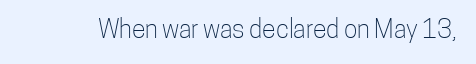
{"italic": "no", "bold": "no", "underline": "no", "letter_spacing": "normal", "letter_spacing_em": 0.0, "glyph_px": 25}
